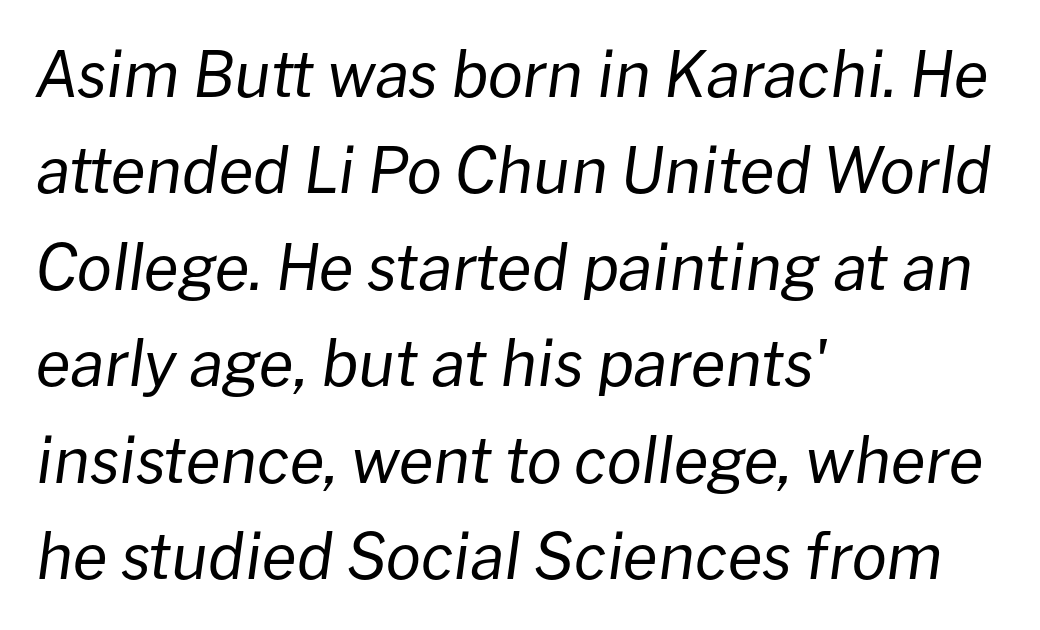
Q: Is the text bold? A: No.
Q: Is the text italic (slanted)? A: Yes, it leans right by about 8 degrees.
Q: Is the text underlined? A: No.
Q: How is the paragraph aligned? A: Left-aligned.
Q: Is the spacing between letters normal or unusually wide? A: Normal.
Q: Is the spacing between lines tight, normal or loose? A: Normal.
Q: Width (condensed, normal, or wide)? A: Normal.
Q: Stroke contrast? A: Low.
Q: x-height? A: Medium.
Q: Monospaced? A: No.
